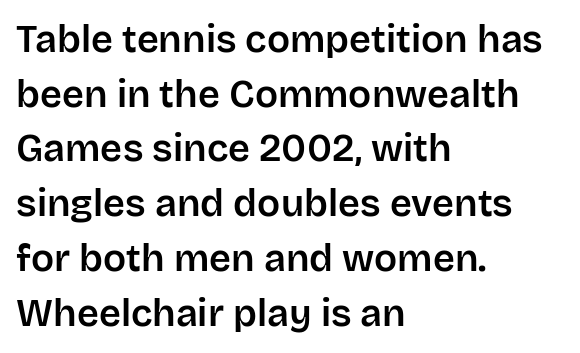
Q: Is the text italic (slanted)? A: No, it is upright.
Q: Is the typeface a serif or a sans-serif typeface? A: Sans-serif.
Q: Is the text underlined? A: No.
Q: How is the paragraph aligned? A: Left-aligned.
Q: Is the spacing between letters normal or unusually wide? A: Normal.
Q: Is the spacing between lines tight, normal or loose? A: Normal.
Q: Width (condensed, normal, or wide)? A: Normal.
Q: Stroke contrast? A: Low.
Q: x-height? A: Large.
Q: Monospaced? A: No.
